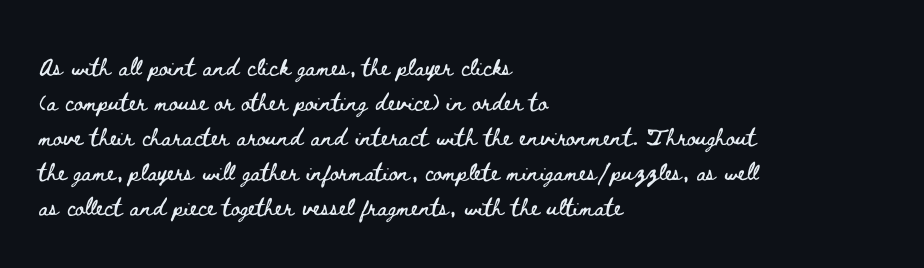
The image shows 22 px text type; set left-aligned, normal line spacing (1.59x), normal letter spacing, not underlined.
